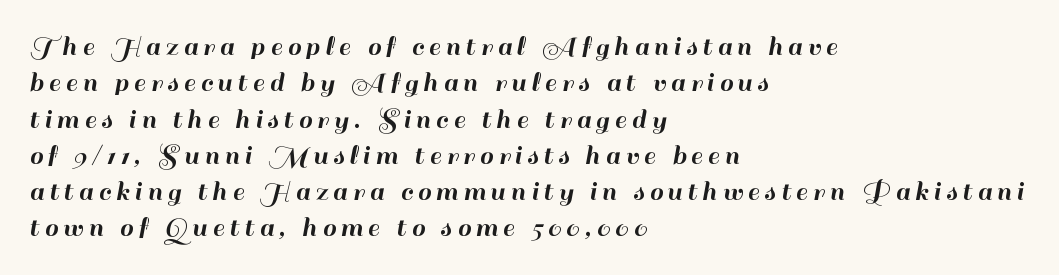
{"serif": "no", "width": "normal", "stroke_contrast": "high", "x_height": "small", "monospaced": "no", "underline": "no", "align": "left", "line_spacing_ratio": 1.21, "glyph_px": 30}
